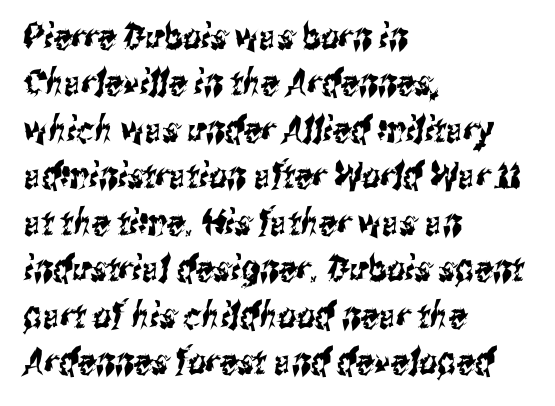
Q: Is the typeface a serif or a sans-serif typeface? A: Sans-serif.
Q: Is the text underlined? A: No.
Q: How is the paragraph aligned? A: Left-aligned.
Q: Is the spacing between letters normal or unusually wide? A: Normal.
Q: Is the spacing between lines tight, normal or loose? A: Normal.
Q: Width (condensed, normal, or wide)? A: Condensed.
Q: Stroke contrast? A: Medium.
Q: x-height? A: Medium.
Q: Monospaced? A: No.
